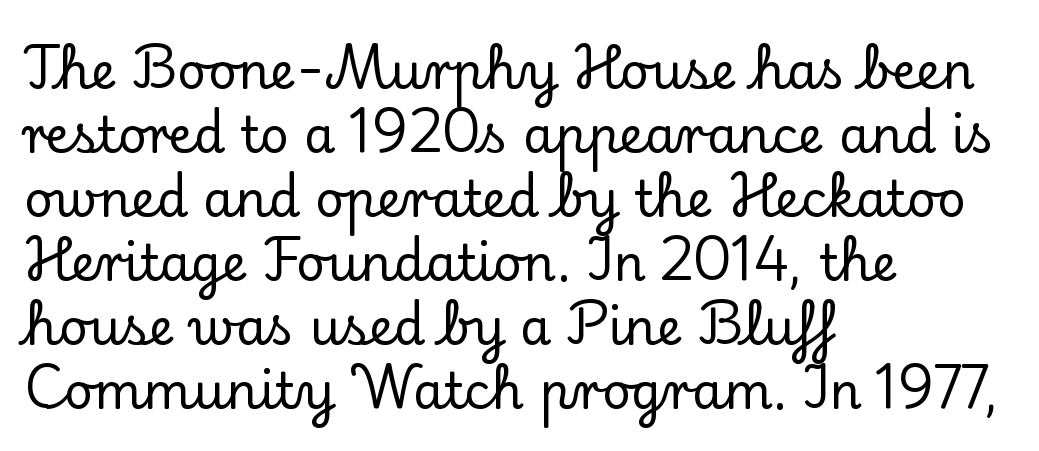
These lines are rendered in a variable-pitch font. The lettering stays uniformly vertical, giving the passage a roman look. Horizontally, the lines are justified to the leading edge only. The rendering keeps characters at their native spacing.
